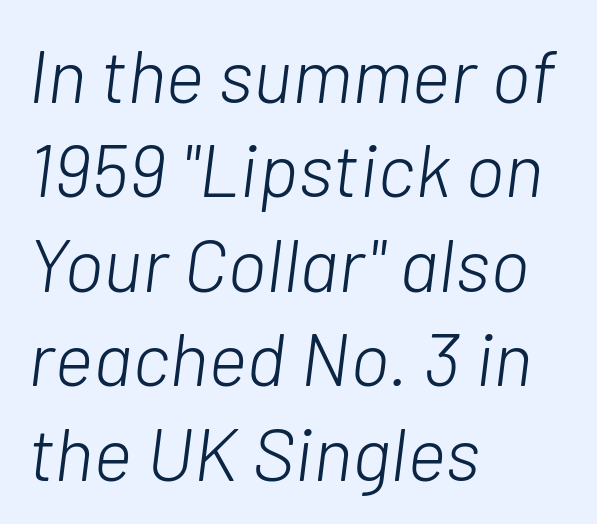
No chunkiness to these letters — they're not bold. Leftover space on each line is placed entirely after the last word. These lines keep a tight, regular rhythm from letter to letter. The rendering uses a moderate line-height, typical for paragraphs.
